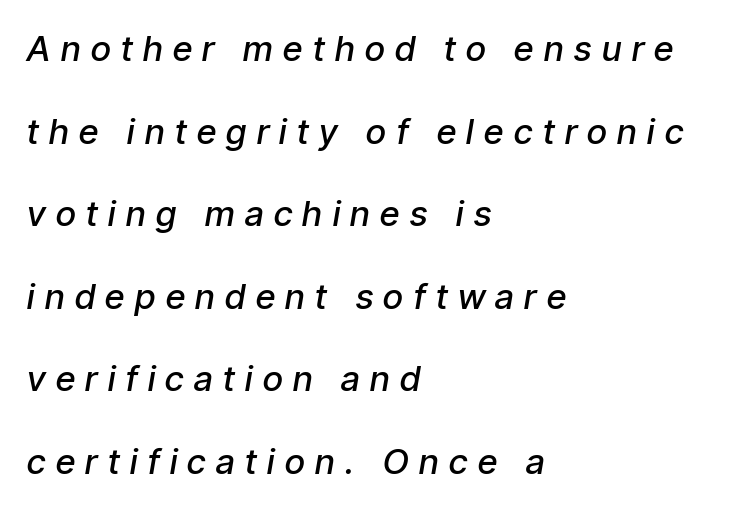
Q: Is the text bold? A: Semi-bold.
Q: Is the text italic (slanted)? A: Yes, it leans right by about 9 degrees.
Q: Is the text underlined? A: No.
Q: How is the paragraph aligned? A: Left-aligned.
Q: Is the spacing between letters normal or unusually wide? A: Unusually wide.
Q: Is the spacing between lines tight, normal or loose? A: Loose.
Q: Width (condensed, normal, or wide)? A: Condensed.
Q: Stroke contrast? A: Low.
Q: x-height? A: Medium.
Q: Monospaced? A: No.
